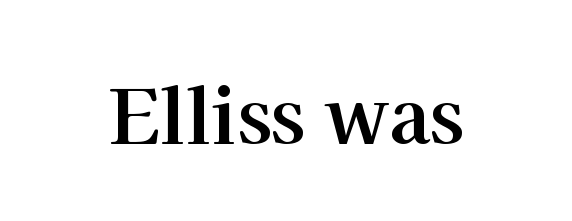
The image shows 76 px bold serif type, upright; set normal letter spacing, not underlined; high stroke contrast and a medium x-height.
